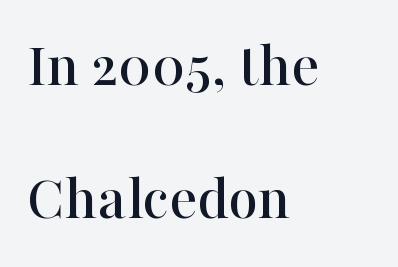
{"serif": "yes", "italic": "no", "width": "normal", "stroke_contrast": "high", "x_height": "medium", "monospaced": "no", "underline": "no", "align": "left", "line_spacing": "loose", "line_spacing_ratio": 2.05, "letter_spacing": "normal", "letter_spacing_em": 0.0, "glyph_px": 65}
